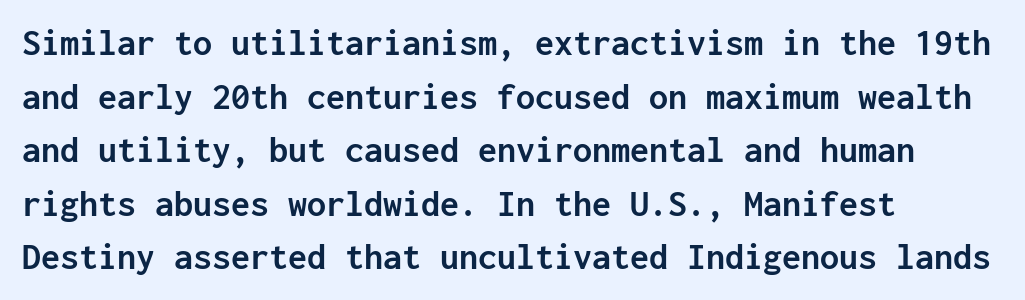
Bare-footed words on every line. The passage shown is typed in a monospace face where columns stay perfectly aligned. Check where the strokes stop: nothing finishes them off — pure sans. The rendering uses a moderate line-height, typical for paragraphs. When letters stand straight like this, we call the style roman or upright. The passage shown has conventional tracking throughout.
